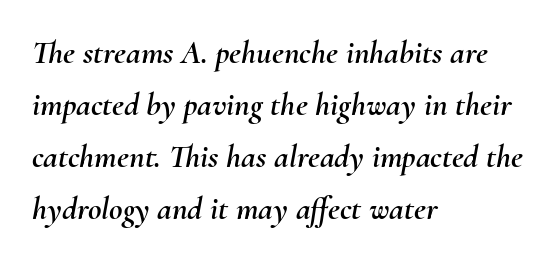
Interline gaps are of average width in this sample. Rendered with sloped, italic letterforms. The letters advance in unequal steps, a hallmark of proportional type. Tracking value appears to be zero — textbook default spacing. Honestly, there is no underline to notice here at all. Horizontal alignment here is leftward, the default for most running prose.
